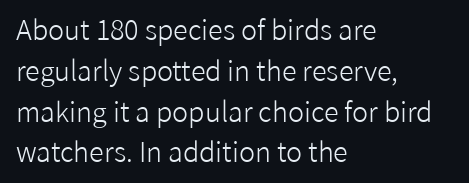
The image shows 27 px text type, upright; set left-aligned, normal line spacing (1.51x), normal letter spacing, not underlined.
